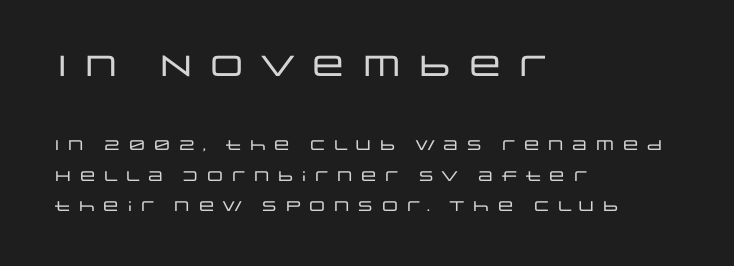
The image shows 29 px wide sans-serif type, upright; set left-aligned, loose line spacing (2.17x), unusually wide letter spacing (+0.23 em), not underlined; the first (top) block is 2.07x larger; low stroke contrast and a large x-height.
